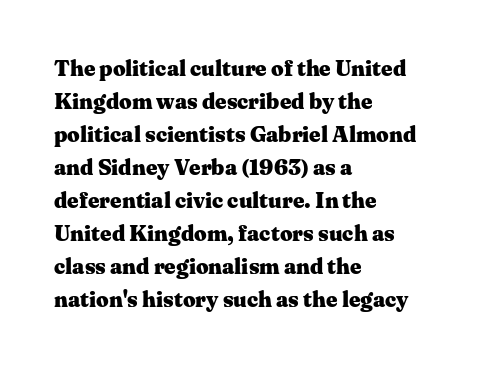
You'd pick this weight for a headline — it's a proper bold. The lettering holds an erect, upright posture throughout. Glance below the letters and you will spot only blank space. Layout note: lines flush left. Characters follow at the spacing the type designer built in. These lines sit exactly where default settings would place them.
